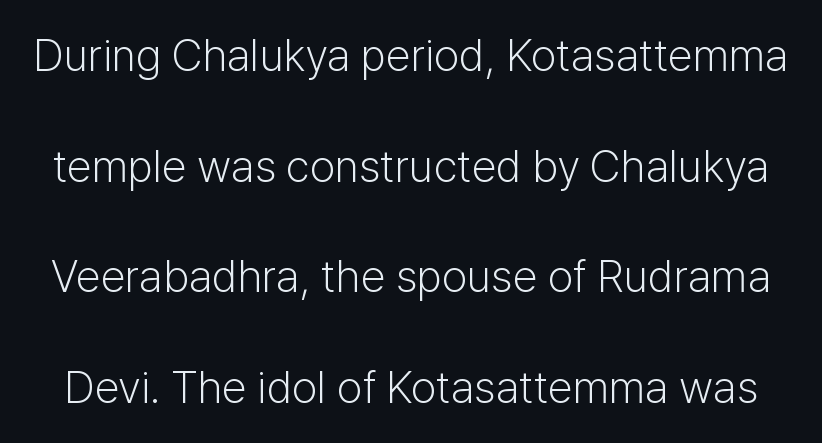
{"serif": "no", "italic": "no", "bold": "no", "weight": "light", "width": "normal", "stroke_contrast": "low", "x_height": "medium", "monospaced": "no", "underline": "no", "line_spacing": "loose", "line_spacing_ratio": 2.46, "letter_spacing": "normal", "letter_spacing_em": 0.0, "glyph_px": 45}
